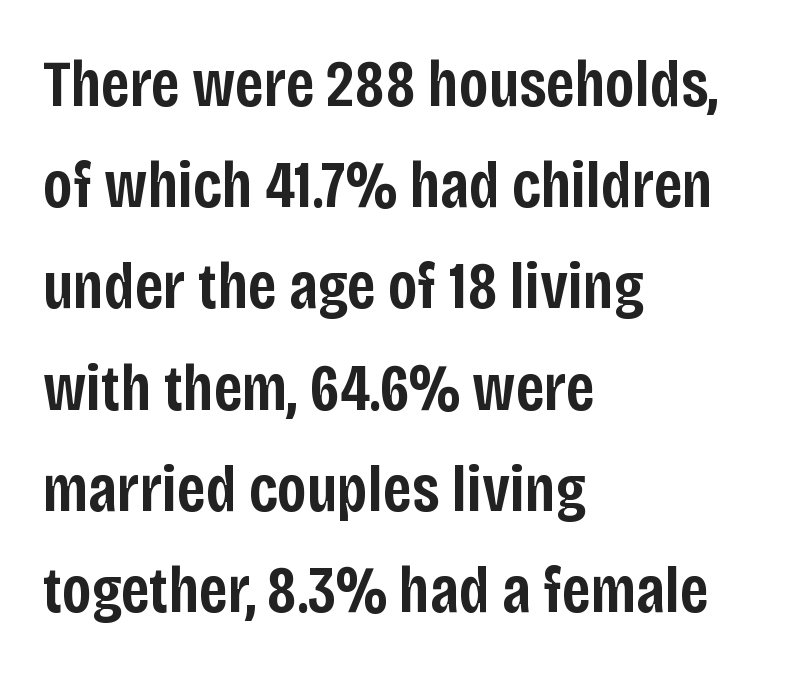
{"serif": "no", "italic": "no", "bold": "semi", "weight": "semibold", "width": "condensed", "stroke_contrast": "low", "x_height": "large", "monospaced": "no", "underline": "no", "align": "left", "line_spacing": "normal", "line_spacing_ratio": 1.51, "letter_spacing": "normal", "letter_spacing_em": 0.0, "glyph_px": 67}
